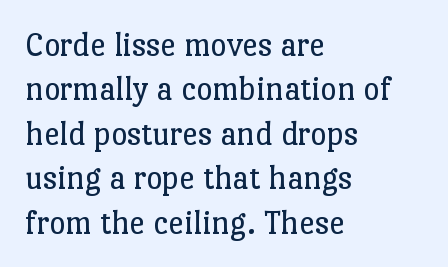
{"serif": "yes", "italic": "no", "bold": "no", "weight": "regular", "width": "normal", "stroke_contrast": "low", "x_height": "medium", "monospaced": "no", "underline": "no", "align": "left", "line_spacing": "normal", "line_spacing_ratio": 1.27, "letter_spacing": "normal", "letter_spacing_em": 0.0, "glyph_px": 35}
